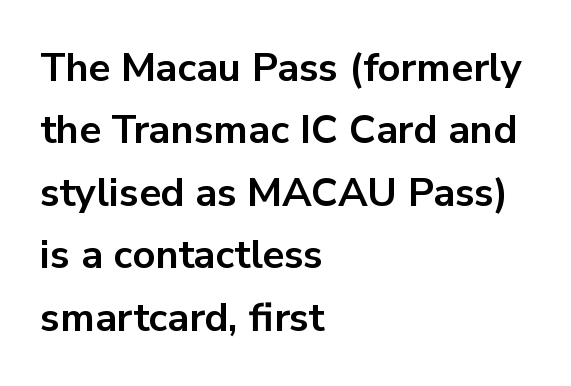
{"serif": "no", "italic": "no", "bold": "yes", "weight": "bold", "width": "normal", "stroke_contrast": "low", "x_height": "medium", "monospaced": "no", "underline": "no", "align": "left", "line_spacing": "normal", "line_spacing_ratio": 1.56, "letter_spacing": "normal", "letter_spacing_em": 0.0, "glyph_px": 40}
